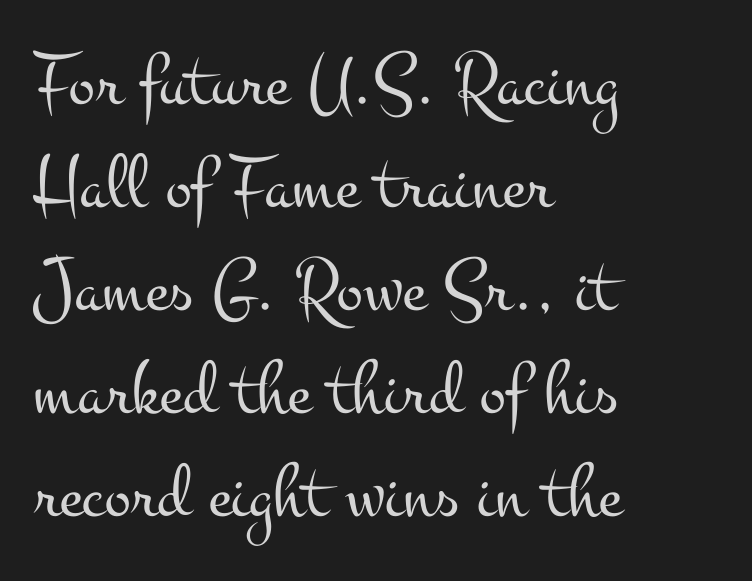
The zone under the glyphs is completely vacant. Each new line begins a customary step beneath the previous one. One-word summary of the alignment: left. The letters look calm and open, with moderate or lighter stems.
